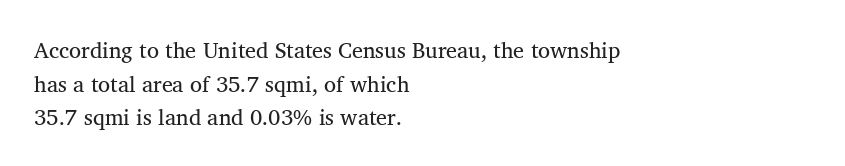
The image shows 22 px text type, upright; set left-aligned, normal line spacing (1.53x), normal letter spacing, not underlined.
